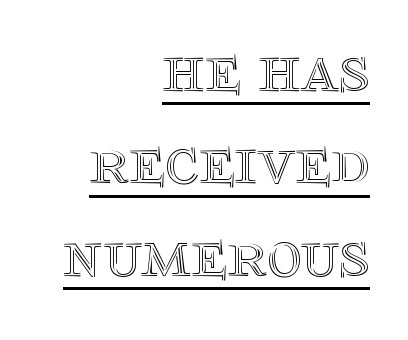
A typesetter would call this proportional, since set widths differ per character. Style check: upright. The compositor pushed each line to the right boundary. Inter-character spacing is left at the font's built-in metrics. Vertical spacing — default.
